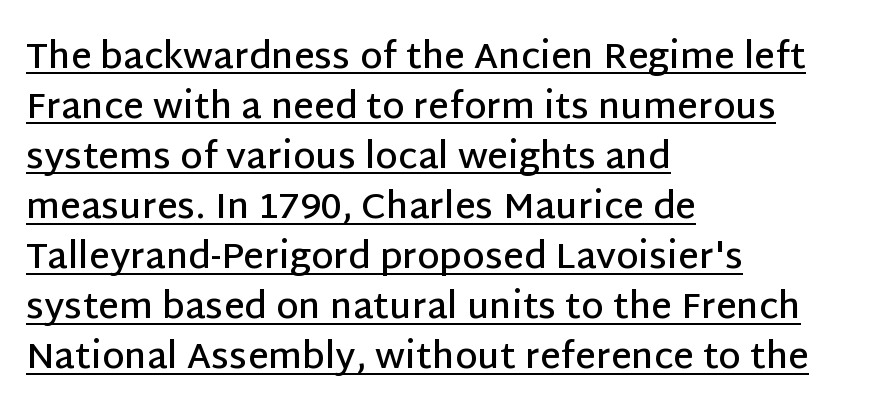
The rendering shows plain stroke endings on the letterforms — a sans-serif design. In terms of letterspacing, this is plain default setting. You can see a thin bar hugging the bottom of the glyphs. A roman cut, with each character standing at attention. Teacher's note: observe the even left margin — that is flush-left alignment. Weight check: semibold — heavier than regular, not quite bold.
